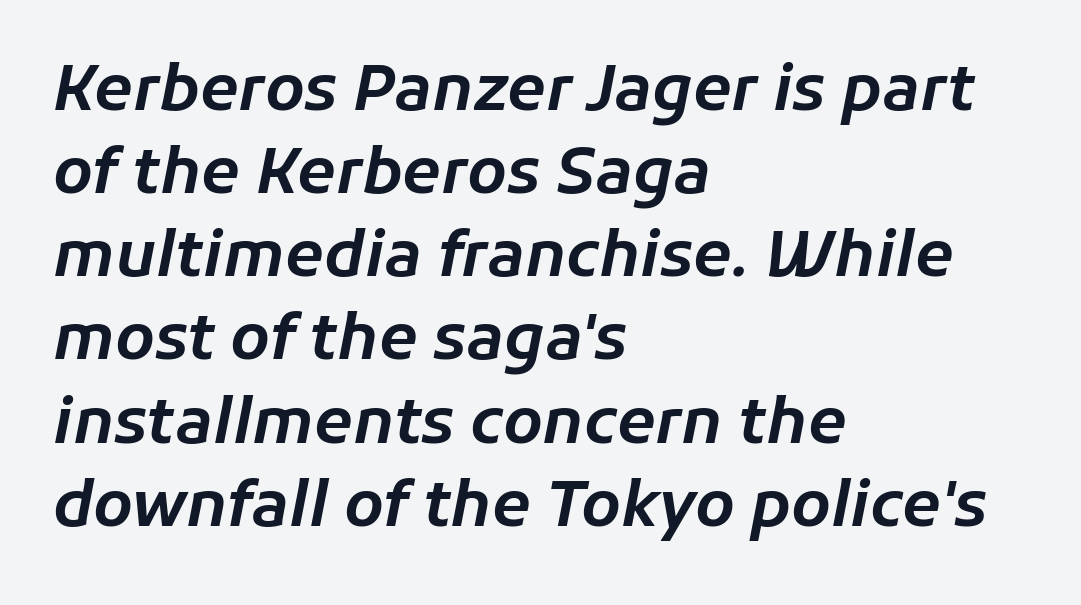
Students, observe: this is what conventionally led text looks like. The ragged edge is on the right, which tells us the setting is flush left. The space beneath each line is pristine and unruled. Is the letter spacing exaggerated? No — it looks like the ordinary default. This sample has the flowing, uneven cadence of proportional lettering.
